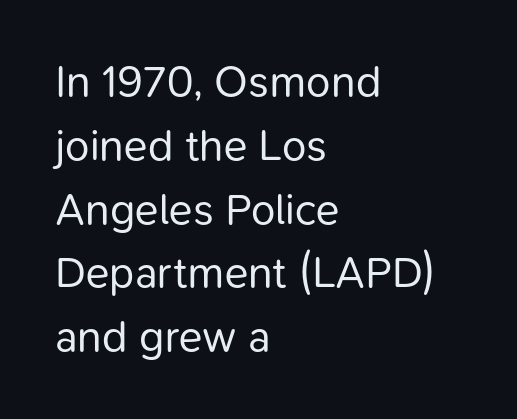
{"serif": "no", "italic": "no", "bold": "no", "weight": "regular", "width": "normal", "stroke_contrast": "low", "x_height": "medium", "monospaced": "no", "underline": "no", "align": "left", "line_spacing": "normal", "line_spacing_ratio": 1.45, "letter_spacing": "normal", "letter_spacing_em": 0.0, "glyph_px": 44}
